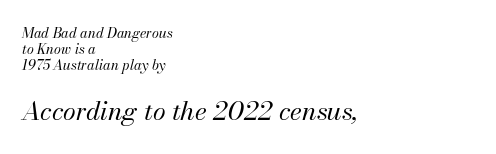
{"italic": "yes", "lean": "right", "slant_degrees": 13, "bold": "no", "underline": "no", "align": "left", "line_spacing": "tight", "line_spacing_ratio": 1.13, "letter_spacing": "normal", "letter_spacing_em": 0.0, "larger_block": "second", "size_ratio": 1.86, "glyph_px": 26}
